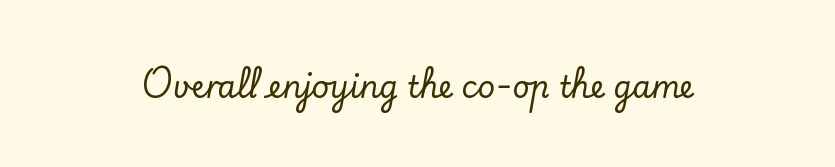
{"serif": "yes", "width": "normal", "stroke_contrast": "low", "x_height": "small", "monospaced": "no", "underline": "no", "letter_spacing": "normal", "letter_spacing_em": 0.0, "glyph_px": 30}
